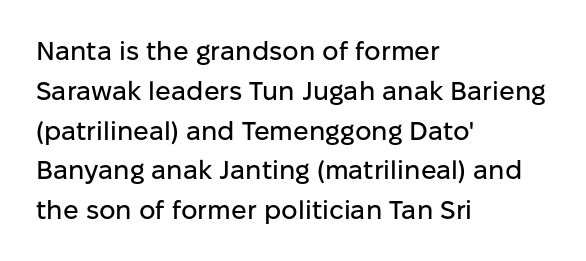
The image shows 26 px text type, upright; set left-aligned, normal line spacing (1.53x), normal letter spacing, not underlined.
